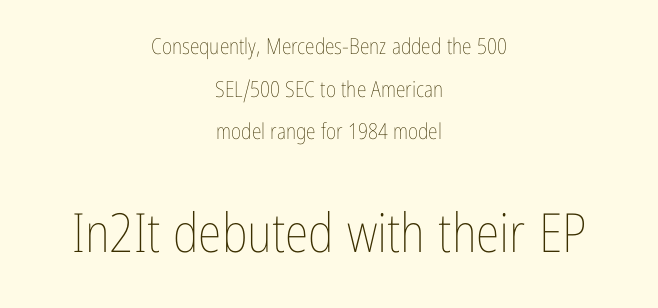
Q: Is the text bold? A: No.
Q: Is the text italic (slanted)? A: No, it is upright.
Q: Is the text underlined? A: No.
Q: How is the paragraph aligned? A: Centered.
Q: Is the spacing between letters normal or unusually wide? A: Normal.
Q: Is the spacing between lines tight, normal or loose? A: Loose.
Q: Which block of text is set in a larger size, the first (top) or the second (bottom)? A: The second (bottom) one.
Q: Width (condensed, normal, or wide)? A: Condensed.
Q: Stroke contrast? A: Low.
Q: x-height? A: Medium.
Q: Monospaced? A: No.
